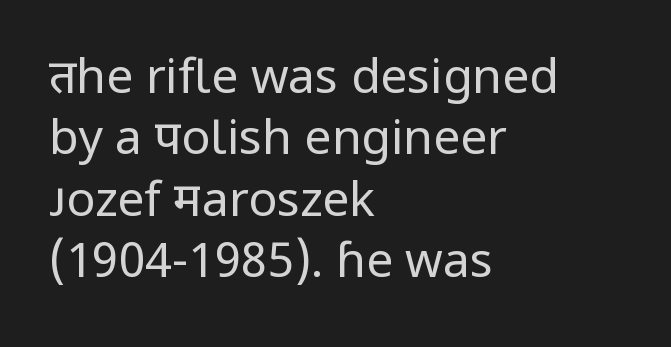
{"serif": "no", "italic": "no", "bold": "no", "weight": "regular", "width": "normal", "stroke_contrast": "low", "x_height": "medium", "monospaced": "no", "underline": "no", "align": "left", "line_spacing": "normal", "line_spacing_ratio": 1.28, "letter_spacing": "normal", "letter_spacing_em": 0.0, "glyph_px": 48}
